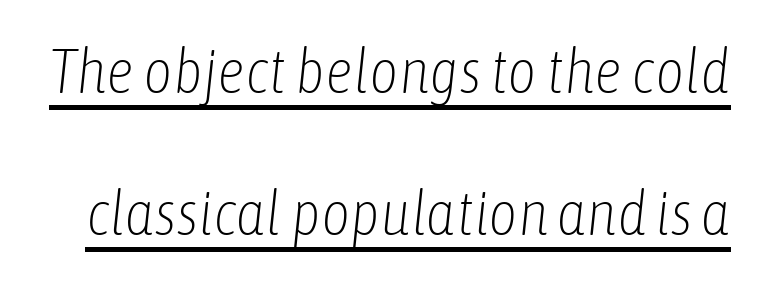
Q: Is the text bold? A: No.
Q: Is the text italic (slanted)? A: Yes, it leans right by about 6 degrees.
Q: Is the text underlined? A: Yes.
Q: Is the spacing between letters normal or unusually wide? A: Normal.
Q: Is the spacing between lines tight, normal or loose? A: Loose.
Q: Width (condensed, normal, or wide)? A: Condensed.
Q: Stroke contrast? A: Low.
Q: x-height? A: Medium.
Q: Monospaced? A: No.
